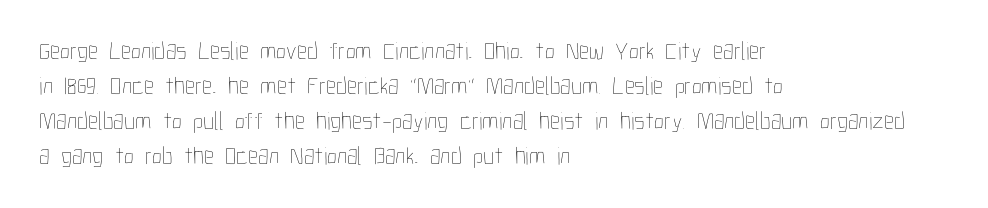
The image shows 25 px text type, upright; set left-aligned, normal line spacing (1.4x), normal letter spacing, not underlined.
